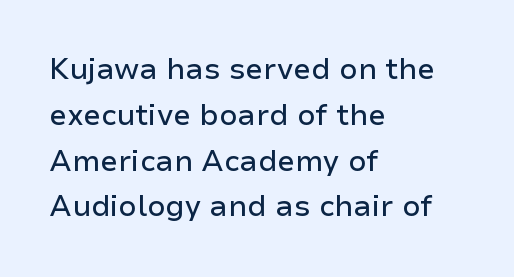
Typographically, this falls in the sans-serif category. Nobody touched the tracking dial on this one. These lines are set flush left with a ragged right edge. The specimen omits any rule beneath the text block's lines.
